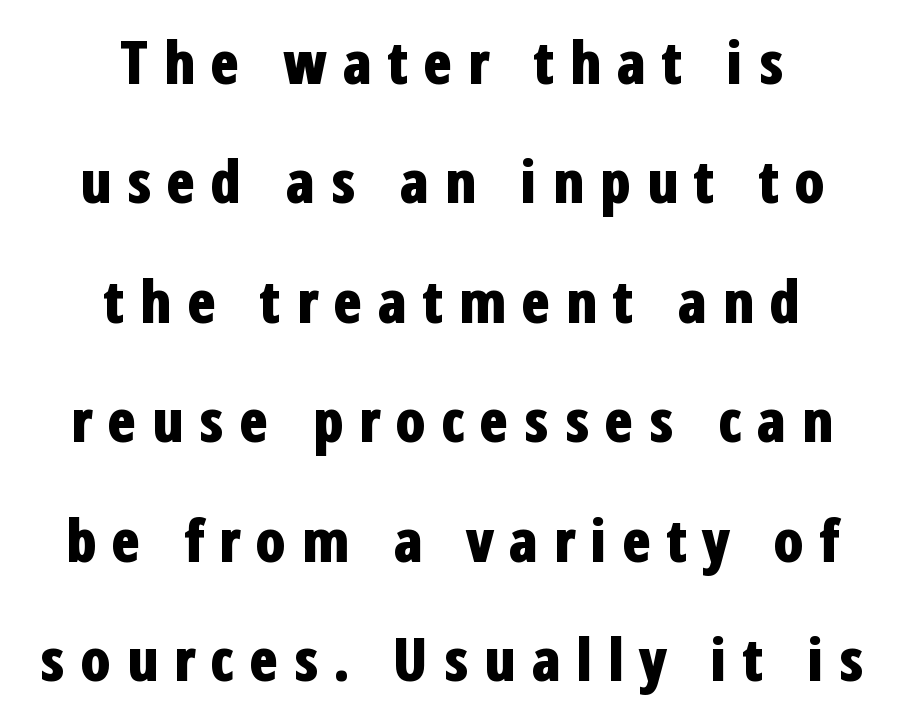
The image shows 60 px bold, condensed sans-serif type, upright; set centered, loose line spacing (1.99x), unusually wide letter spacing (+0.24 em), not underlined; low stroke contrast and a medium x-height.
